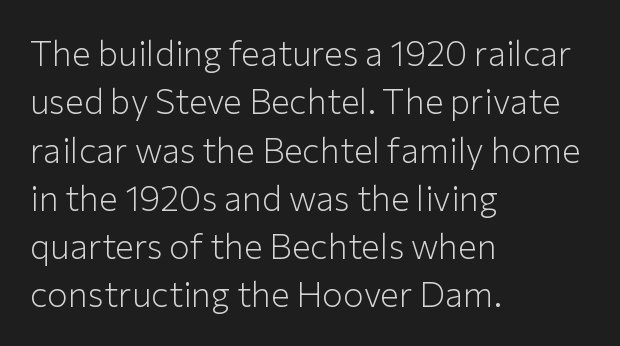
{"serif": "no", "italic": "no", "bold": "no", "weight": "light", "width": "normal", "stroke_contrast": "low", "x_height": "medium", "monospaced": "no", "underline": "no", "align": "left", "line_spacing": "normal", "line_spacing_ratio": 1.38, "letter_spacing": "normal", "letter_spacing_em": 0.0, "glyph_px": 35}
